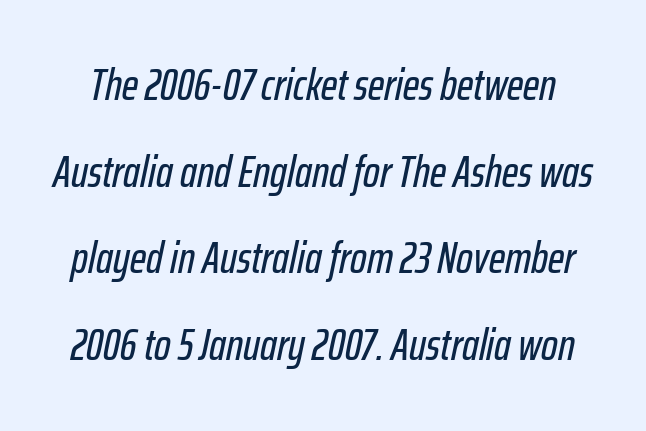
{"italic": "yes", "lean": "right", "slant_degrees": 12, "width": "condensed", "stroke_contrast": "low", "x_height": "medium", "monospaced": "no", "underline": "no", "line_spacing": "loose", "line_spacing_ratio": 1.97, "letter_spacing": "normal", "letter_spacing_em": 0.0, "glyph_px": 44}
